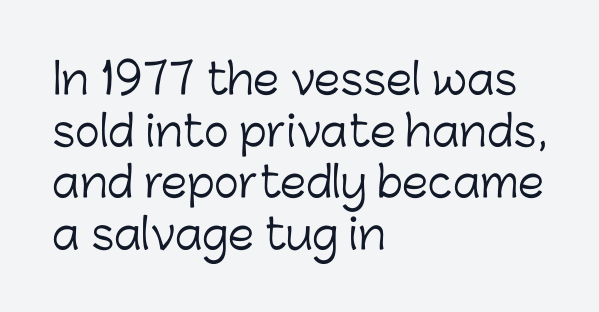
{"serif": "no", "italic": "no", "bold": "no", "weight": "light", "width": "normal", "stroke_contrast": "low", "x_height": "medium", "monospaced": "no", "underline": "no", "align": "left", "line_spacing_ratio": 1.23, "letter_spacing": "normal", "letter_spacing_em": 0.0, "glyph_px": 42}
